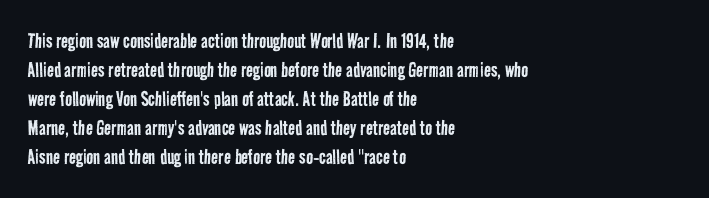
The image shows 23 px text type; set left-aligned, normal line spacing (1.26x), normal letter spacing, not underlined.
